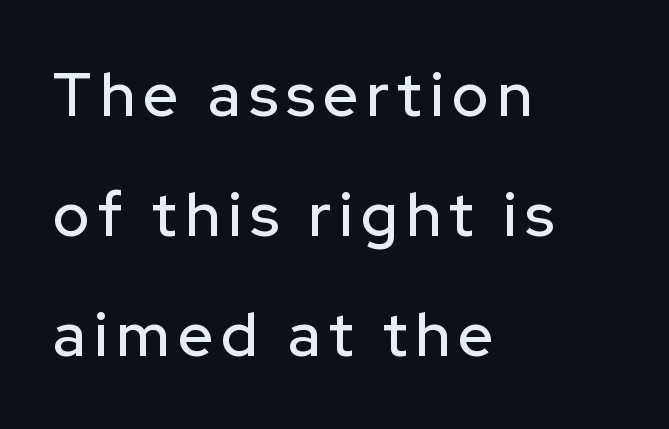
Q: Is the text italic (slanted)? A: No, it is upright.
Q: Is the typeface a serif or a sans-serif typeface? A: Sans-serif.
Q: Is the text underlined? A: No.
Q: How is the paragraph aligned? A: Left-aligned.
Q: Is the spacing between lines tight, normal or loose? A: Loose.
Q: Width (condensed, normal, or wide)? A: Normal.
Q: Stroke contrast? A: Low.
Q: x-height? A: Medium.
Q: Monospaced? A: No.
